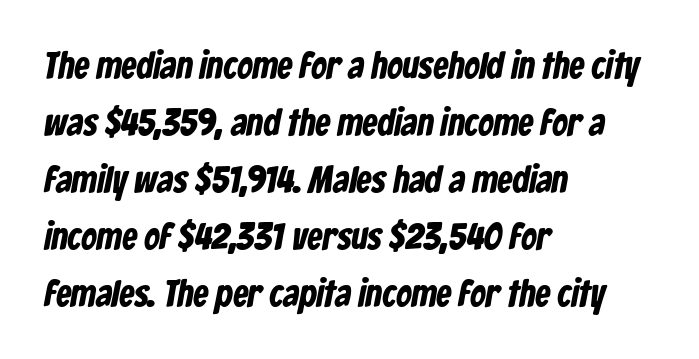
Weight: bold. Spacing between characters is what you'd get straight out of the box. The baseline area is clear. Quick note: interline space is typical.
